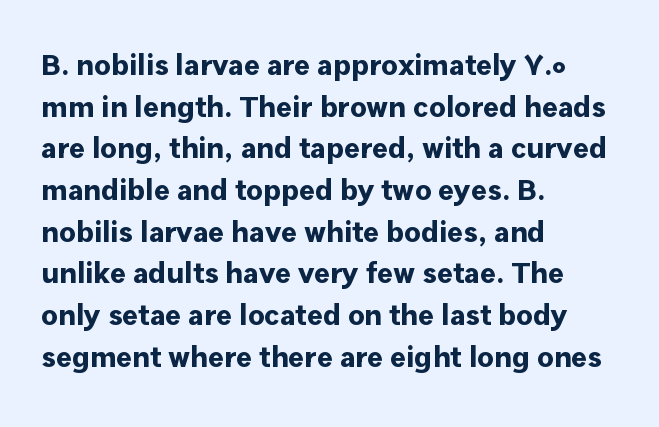
{"serif": "no", "italic": "no", "bold": "yes", "weight": "bold", "width": "normal", "stroke_contrast": "low", "x_height": "medium", "monospaced": "no", "underline": "no", "align": "left", "line_spacing": "normal", "line_spacing_ratio": 1.39, "letter_spacing": "normal", "letter_spacing_em": 0.0, "glyph_px": 30}
